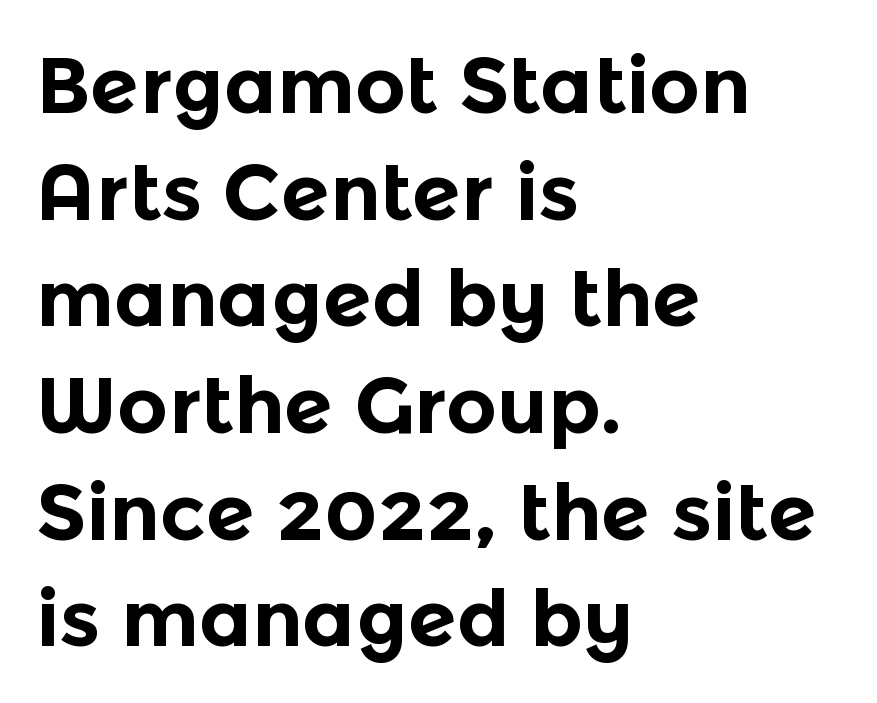
The image shows 79 px bold sans-serif type, upright; set left-aligned, normal line spacing (1.35x), normal letter spacing, not underlined; a medium x-height.
